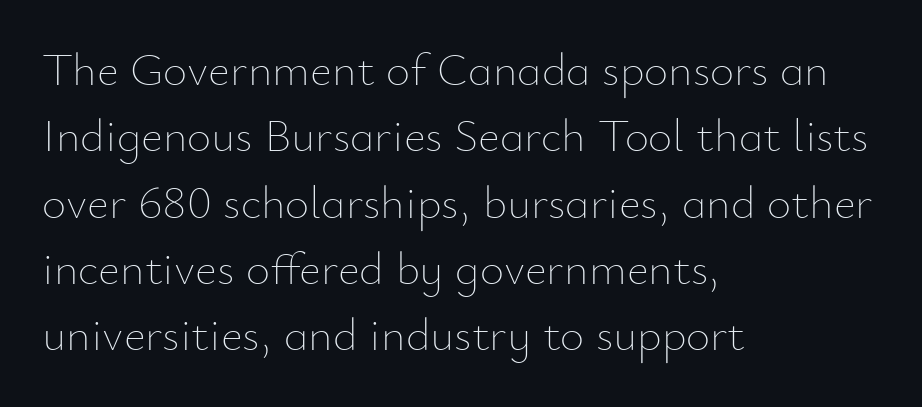
{"italic": "no", "bold": "no", "weight": "thin", "width": "normal", "stroke_contrast": "low", "x_height": "small", "monospaced": "no", "underline": "no", "align": "left", "line_spacing": "normal", "line_spacing_ratio": 1.41, "letter_spacing": "normal", "letter_spacing_em": 0.0, "glyph_px": 47}
